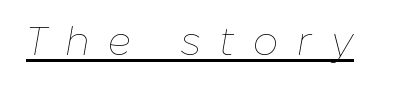
The letters look calm and open, with moderate or lighter stems. Varying glyph widths throughout — classic text-font behaviour. Is there an underline? Yes — a line sits under the letters. It's the slanting kind of type.
